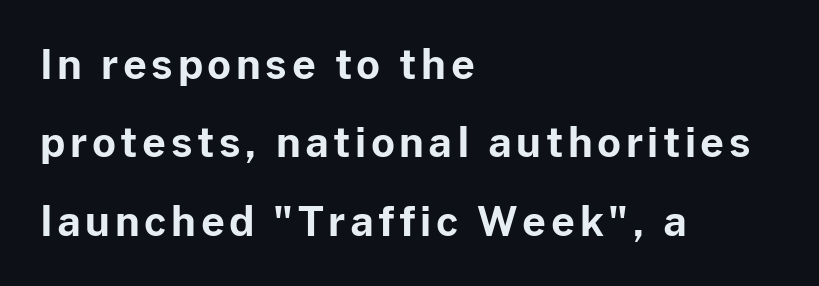
The image shows 41 px bold sans-serif type, upright; set left-aligned, loose line spacing (1.91x), not underlined; low stroke contrast and a medium x-height.
